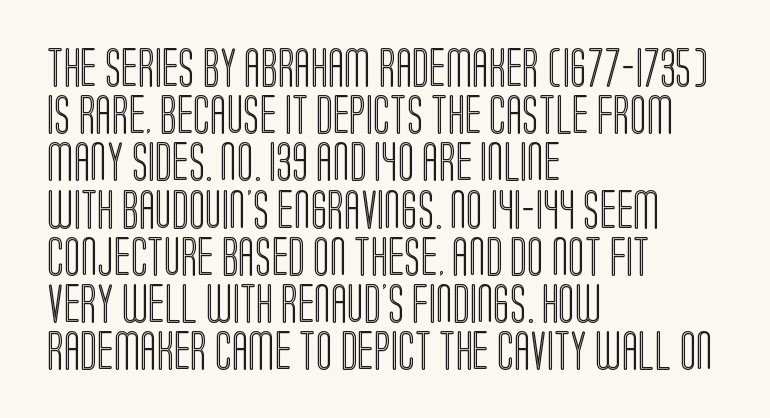
The image shows 39 px condensed type, upright; set left-aligned, line spacing 1.21x, normal letter spacing, not underlined; a large x-height.
